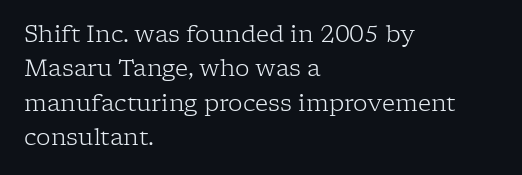
Q: Is the text bold? A: No.
Q: Is the text italic (slanted)? A: No, it is upright.
Q: Is the text underlined? A: No.
Q: How is the paragraph aligned? A: Left-aligned.
Q: Is the spacing between letters normal or unusually wide? A: Normal.
Q: Is the spacing between lines tight, normal or loose? A: Normal.
